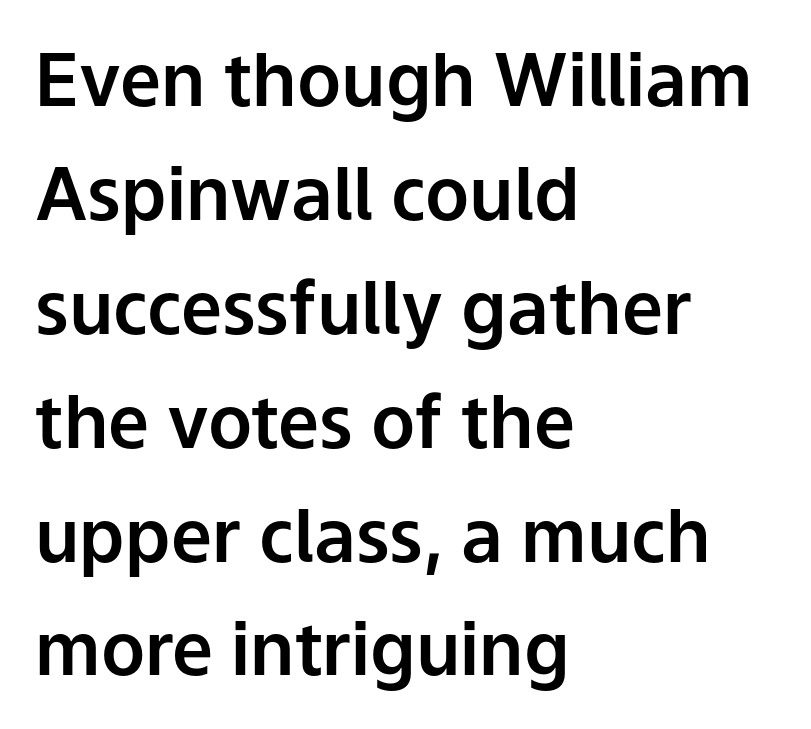
{"serif": "no", "italic": "no", "width": "normal", "stroke_contrast": "low", "x_height": "medium", "monospaced": "no", "underline": "no", "align": "left", "line_spacing": "normal", "line_spacing_ratio": 1.56, "letter_spacing": "normal", "letter_spacing_em": 0.0, "glyph_px": 73}
